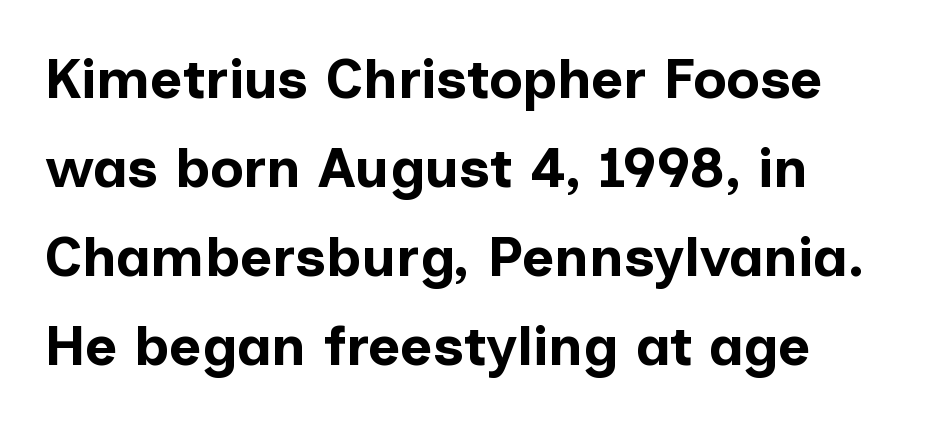
Q: Is the text bold? A: Yes.
Q: Is the text italic (slanted)? A: No, it is upright.
Q: Is the typeface a serif or a sans-serif typeface? A: Sans-serif.
Q: Is the text underlined? A: No.
Q: Is the spacing between letters normal or unusually wide? A: Normal.
Q: Is the spacing between lines tight, normal or loose? A: Normal.
Q: Width (condensed, normal, or wide)? A: Normal.
Q: Stroke contrast? A: Low.
Q: x-height? A: Medium.
Q: Monospaced? A: No.
